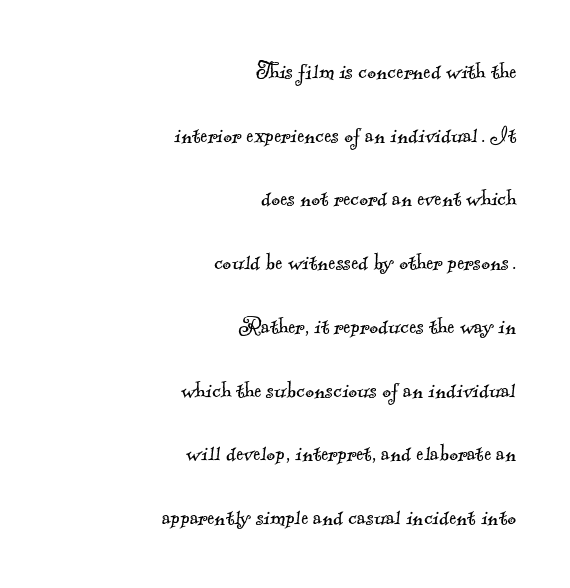
The image shows 27 px text type; set right-aligned, loose line spacing (2.36x), normal letter spacing, not underlined.
